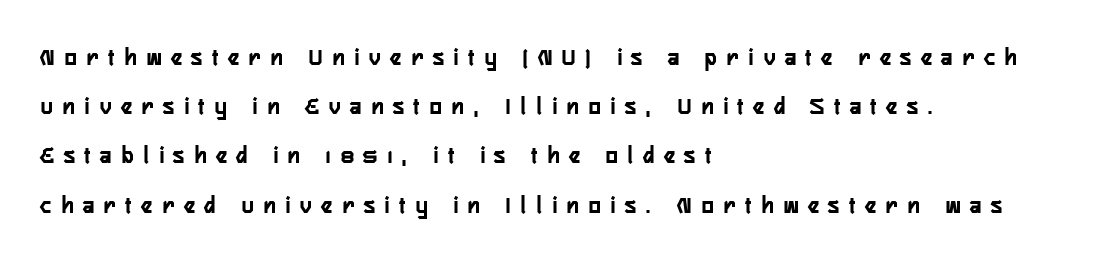
{"italic": "no", "bold": "yes", "underline": "no", "align": "left", "line_spacing": "loose", "line_spacing_ratio": 1.97, "letter_spacing": "wide", "letter_spacing_em": 0.4, "glyph_px": 25}
